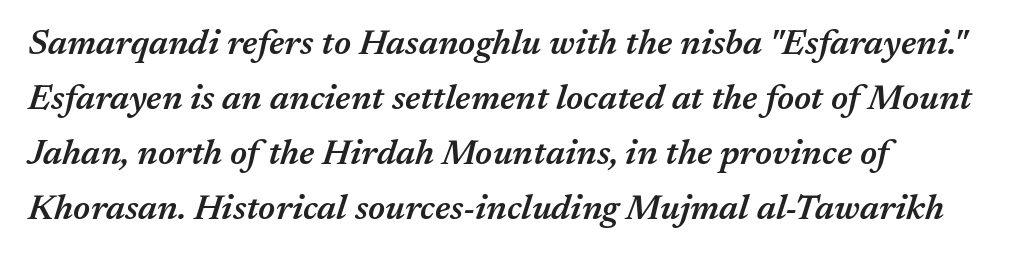
{"italic": "yes", "lean": "right", "slant_degrees": 17, "bold": "semi", "weight": "semibold", "width": "normal", "stroke_contrast": "medium", "x_height": "medium", "monospaced": "no", "underline": "no", "align": "left", "line_spacing": "normal", "line_spacing_ratio": 1.57, "letter_spacing": "normal", "letter_spacing_em": 0.0, "glyph_px": 35}
